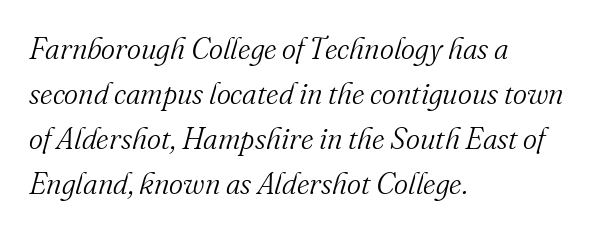
Q: Is the text bold? A: No.
Q: Is the text italic (slanted)? A: Yes, it leans right by about 16 degrees.
Q: Is the typeface a serif or a sans-serif typeface? A: Serif.
Q: Is the text underlined? A: No.
Q: How is the paragraph aligned? A: Left-aligned.
Q: Is the spacing between letters normal or unusually wide? A: Normal.
Q: Is the spacing between lines tight, normal or loose? A: Normal.
Q: Width (condensed, normal, or wide)? A: Normal.
Q: Stroke contrast? A: Medium.
Q: x-height? A: Small.
Q: Monospaced? A: No.
